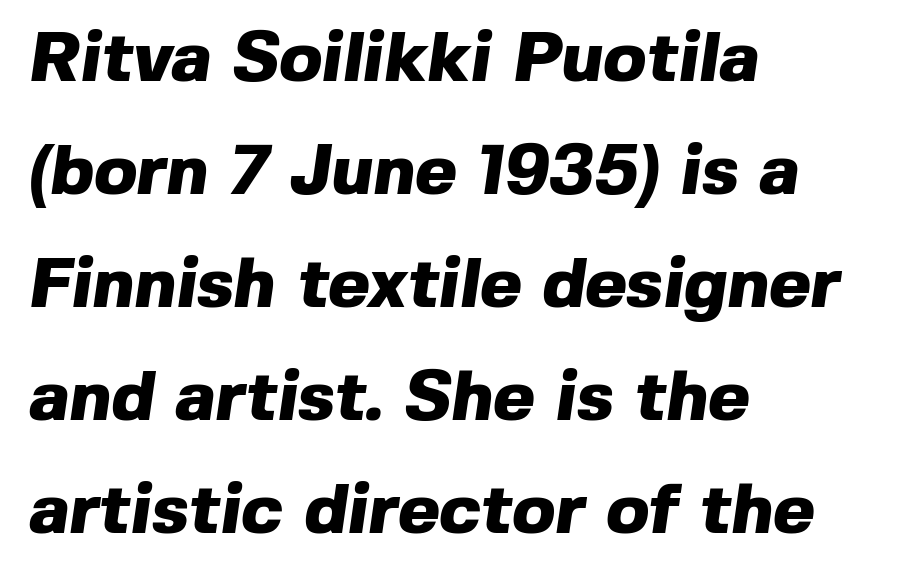
Q: Is the text bold? A: Yes.
Q: Is the typeface a serif or a sans-serif typeface? A: Sans-serif.
Q: Is the text underlined? A: No.
Q: How is the paragraph aligned? A: Left-aligned.
Q: Is the spacing between letters normal or unusually wide? A: Normal.
Q: Is the spacing between lines tight, normal or loose? A: Normal.
Q: Width (condensed, normal, or wide)? A: Normal.
Q: x-height? A: Medium.
Q: Monospaced? A: No.
